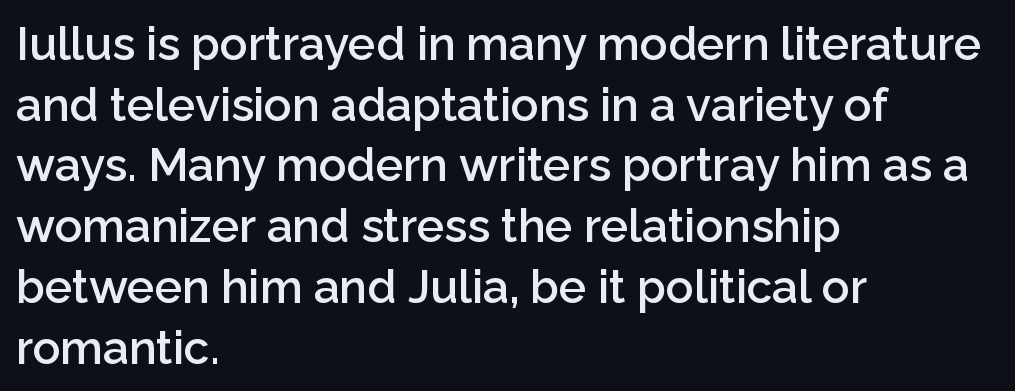
The image shows 46 px semibold sans-serif type, upright; set left-aligned, normal line spacing (1.32x), normal letter spacing, not underlined; low stroke contrast and a medium x-height.
